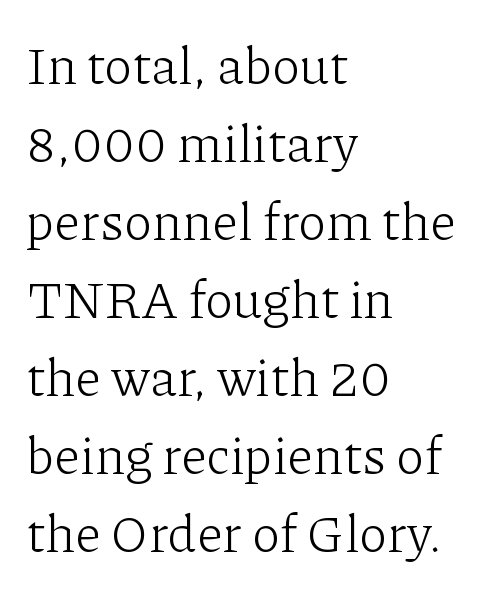
{"serif": "yes", "italic": "no", "bold": "no", "weight": "light", "width": "normal", "stroke_contrast": "low", "x_height": "medium", "monospaced": "no", "underline": "no", "align": "left", "line_spacing": "normal", "line_spacing_ratio": 1.5, "letter_spacing": "normal", "letter_spacing_em": 0.0, "glyph_px": 52}
